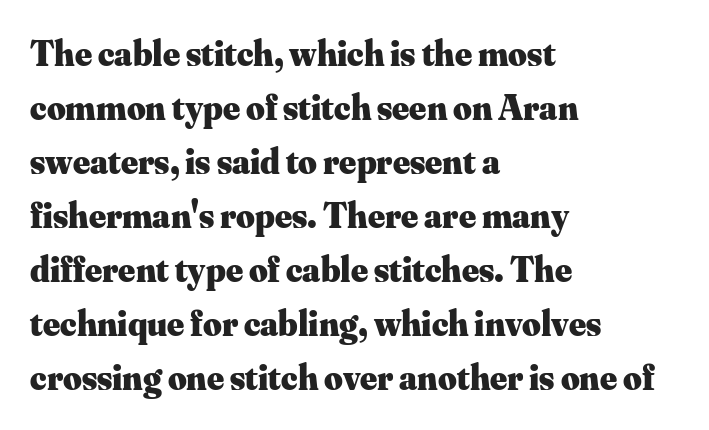
This sample has the flowing, uneven cadence of proportional lettering. Is the block centered? No — it sits flush against the left margin. The lines sit at an ordinary, default distance from one another. Posture: upright roman. Check where the strokes stop: tiny serifs finish them off. Does the weight exceed regular? Yes, all the way to bold.
